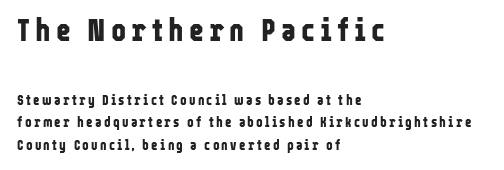
The image shows 32 px bold, condensed sans-serif type, upright; set left-aligned, normal line spacing (1.6x), not underlined; the first (top) block is 2.29x larger; low stroke contrast and a medium x-height.
